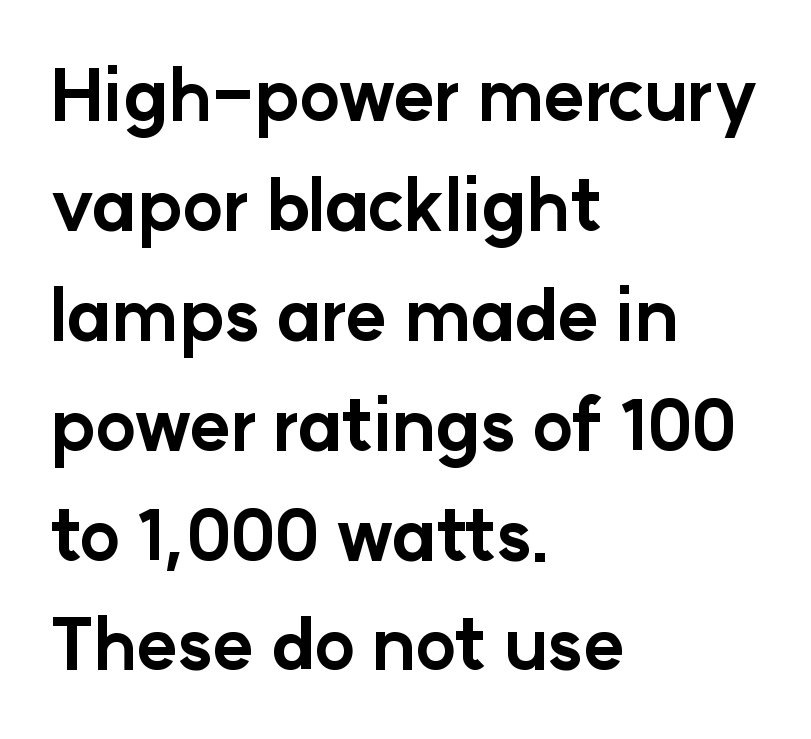
{"serif": "no", "italic": "no", "bold": "yes", "weight": "bold", "width": "normal", "stroke_contrast": "low", "x_height": "medium", "monospaced": "no", "underline": "no", "align": "left", "line_spacing": "normal", "line_spacing_ratio": 1.57, "letter_spacing": "normal", "letter_spacing_em": 0.0, "glyph_px": 70}
